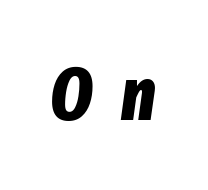
Q: Is the text bold? A: Yes.
Q: Is the text italic (slanted)? A: Yes, it leans right by about 8 degrees.
Q: Is the text underlined? A: No.
Q: Is the spacing between letters normal or unusually wide? A: Unusually wide.
Q: Width (condensed, normal, or wide)? A: Condensed.
Q: Stroke contrast? A: Low.
Q: x-height? A: Medium.
Q: Monospaced? A: No.
